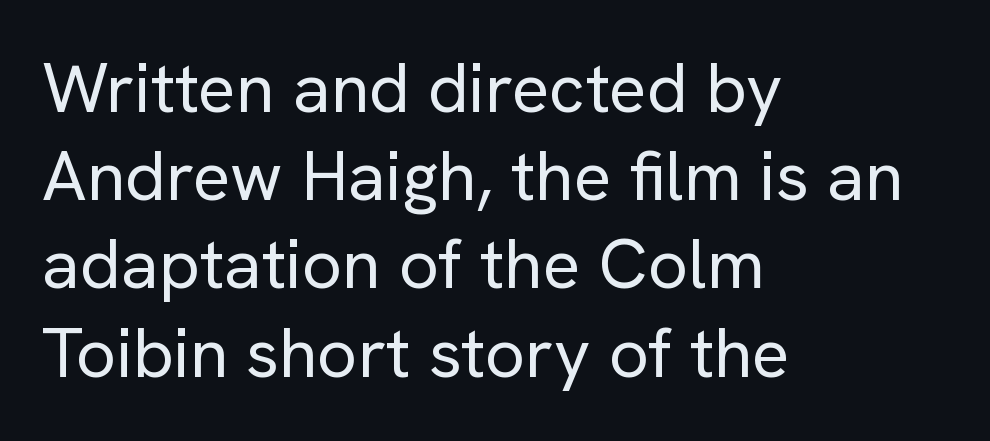
The image shows 70 px regular-weight sans-serif type, upright; set left-aligned, normal line spacing (1.26x), normal letter spacing, not underlined; low stroke contrast and a medium x-height.
